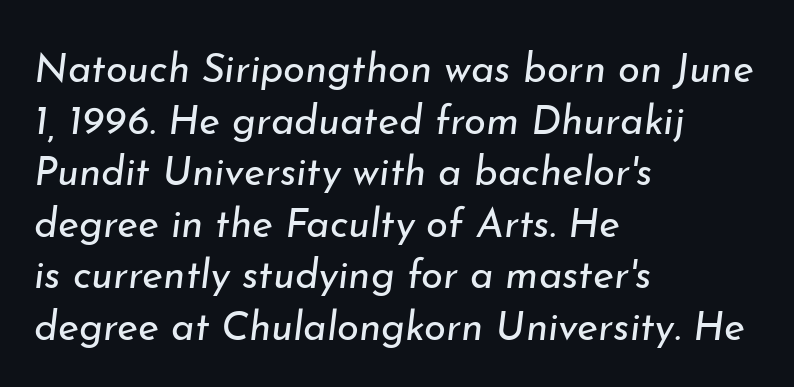
Teacher's note: observe the even left margin — that is flush-left alignment. Is this a fixed-width face? No — the glyphs have proportional, varying widths. The rendering keeps characters at their native spacing. Italic? Definitely — the glyphs are oblique. Is there much room between lines? A standard amount, neither cramped nor airy. A bare baseline throughout the passage.
